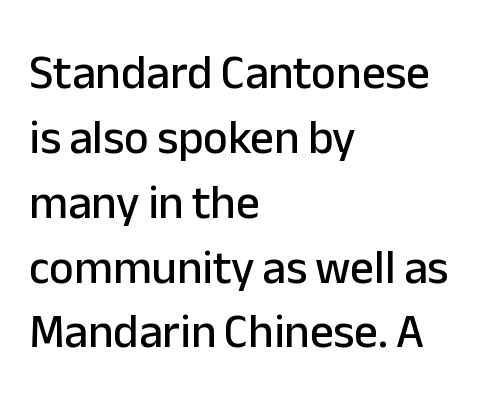
{"serif": "no", "italic": "no", "width": "normal", "stroke_contrast": "low", "x_height": "medium", "monospaced": "no", "underline": "no", "align": "left", "line_spacing": "normal", "line_spacing_ratio": 1.38, "letter_spacing": "normal", "letter_spacing_em": 0.0, "glyph_px": 47}
